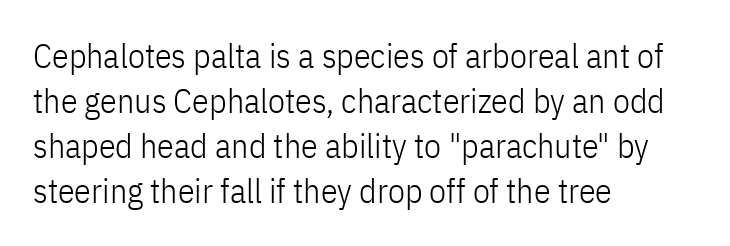
{"serif": "no", "italic": "no", "bold": "no", "weight": "light", "width": "condensed", "stroke_contrast": "low", "x_height": "medium", "monospaced": "no", "underline": "no", "align": "left", "line_spacing": "normal", "line_spacing_ratio": 1.32, "letter_spacing": "normal", "letter_spacing_em": 0.0, "glyph_px": 34}
